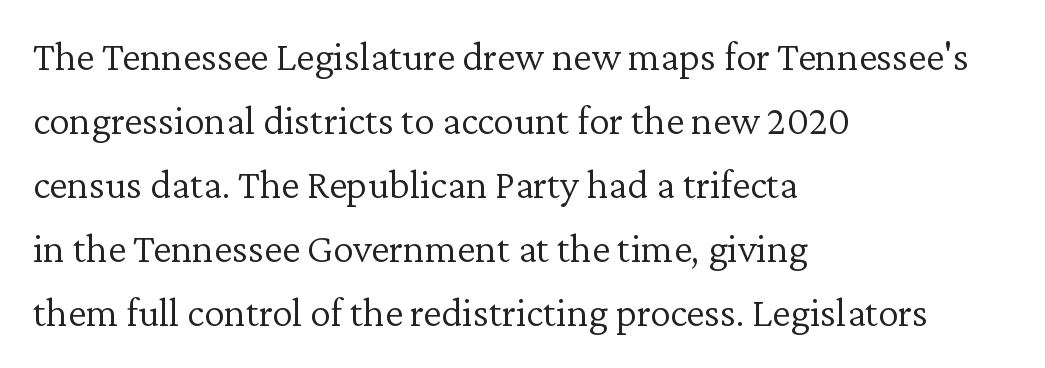
The image shows 41 px light serif type, upright; set left-aligned, normal line spacing (1.56x), normal letter spacing, not underlined; low stroke contrast and a medium x-height.
